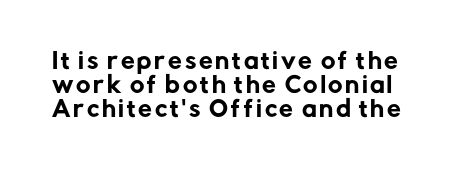
Q: Is the text italic (slanted)? A: No, it is upright.
Q: Is the text underlined? A: No.
Q: Is the spacing between lines tight, normal or loose? A: Tight.
